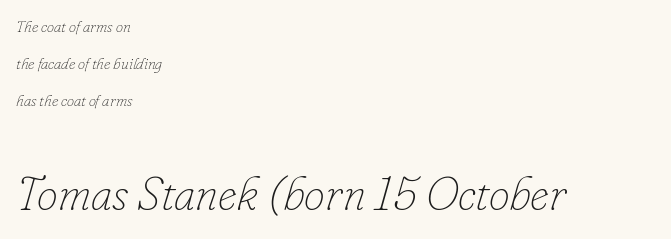
The image shows 47 px thin type, italic (leaning right); set left-aligned, loose line spacing (2.31x), normal letter spacing, not underlined; the second (bottom) block is 2.94x larger; low stroke contrast and a small x-height.
